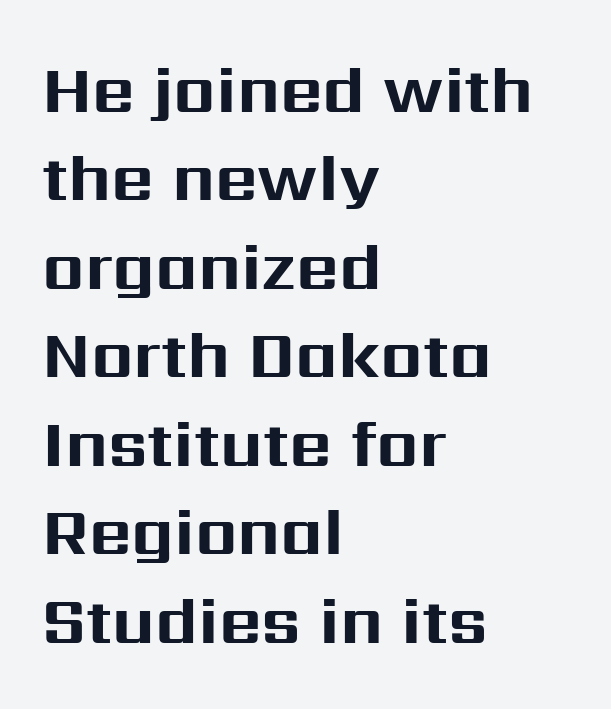
Which margin do the lines hug? The left one — the right edge is uneven. The font family rendered here belongs to the sans-serif group. The axis of the letterforms is exactly vertical. Words appear dense and cohesive because spacing is normal. These lines sit exactly where default settings would place them. Rule under the text: the space is simply empty.
